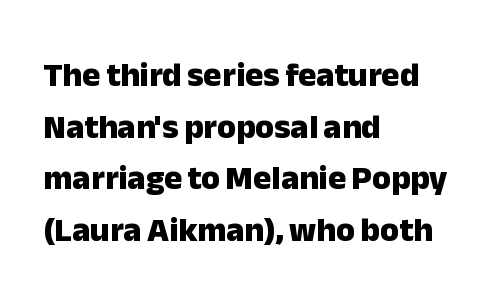
Each row of text sits above clean, open space. This sample keeps an unexceptional amount of space between lines. Note the varied advance widths — an 'i' is clearly narrower than an 'm'. Reading down the block, your eye returns to a fixed left position each line. The text was rendered using a sans face with plain stroke endings. Glyph-to-glyph distance matches everyday printed text.
